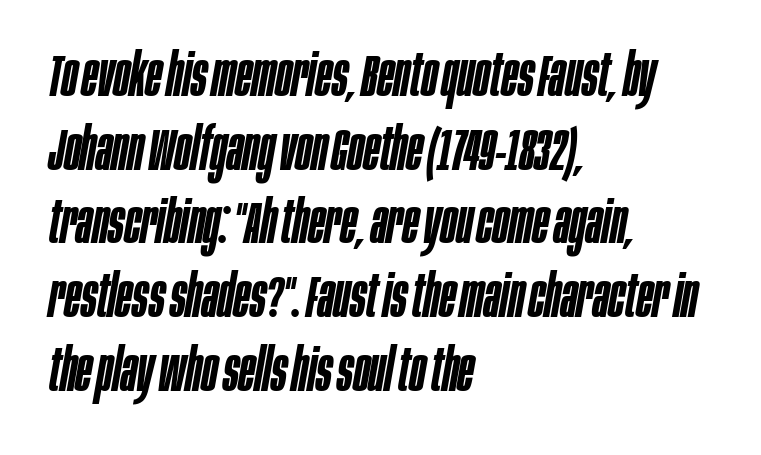
The image shows 59 px semibold, condensed type, italic (leaning right); set left-aligned, normal line spacing (1.25x), normal letter spacing, not underlined; low stroke contrast and a large x-height.
